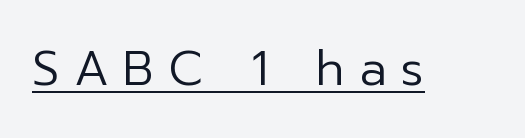
{"serif": "no", "italic": "no", "bold": "no", "weight": "regular", "width": "normal", "stroke_contrast": "low", "x_height": "medium", "monospaced": "no", "underline": "yes", "letter_spacing": "wide", "letter_spacing_em": 0.31, "glyph_px": 48}
